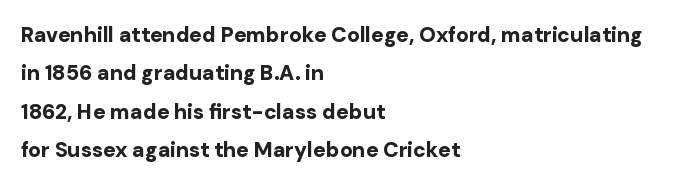
There is no visible air inserted between adjacent glyphs. Notice how the passage keeps a crisp vertical edge on the left only. The letters are bold, with thick, heavy strokes. The letters stand straight up with perfectly vertical stems.
